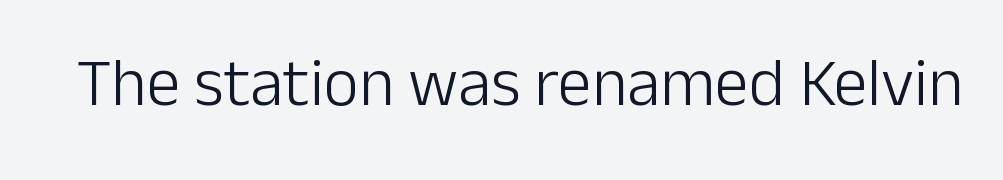
{"serif": "no", "italic": "no", "bold": "no", "weight": "light", "width": "normal", "stroke_contrast": "low", "x_height": "medium", "monospaced": "no", "underline": "no", "letter_spacing": "normal", "letter_spacing_em": 0.0, "glyph_px": 68}
